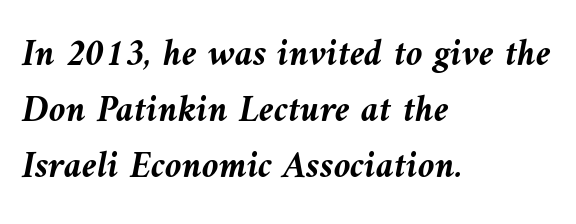
The image shows 38 px semibold type, italic (leaning left); set left-aligned, normal line spacing (1.47x), normal letter spacing, not underlined; medium stroke contrast and a medium x-height.
